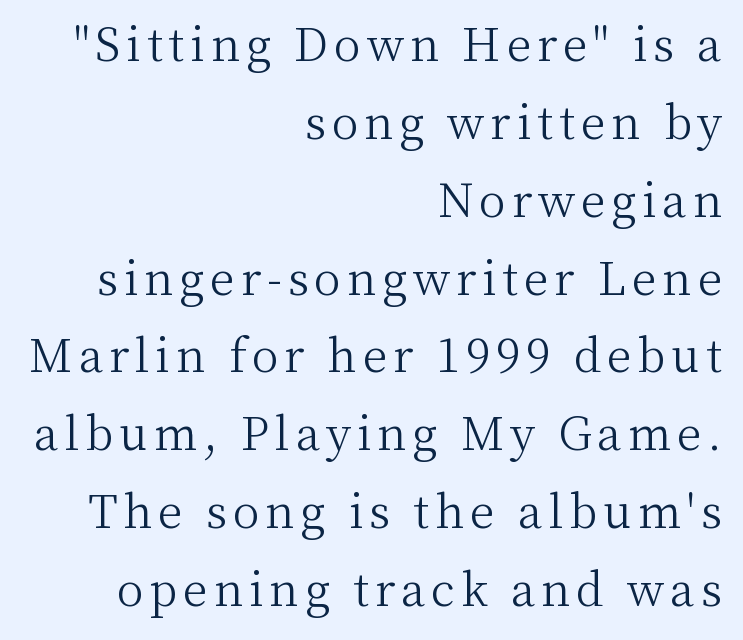
Q: Is the text bold? A: No.
Q: Is the text italic (slanted)? A: No, it is upright.
Q: Is the typeface a serif or a sans-serif typeface? A: Serif.
Q: Is the text underlined? A: No.
Q: How is the paragraph aligned? A: Right-aligned.
Q: Width (condensed, normal, or wide)? A: Normal.
Q: Stroke contrast? A: Medium.
Q: x-height? A: Medium.
Q: Monospaced? A: No.
